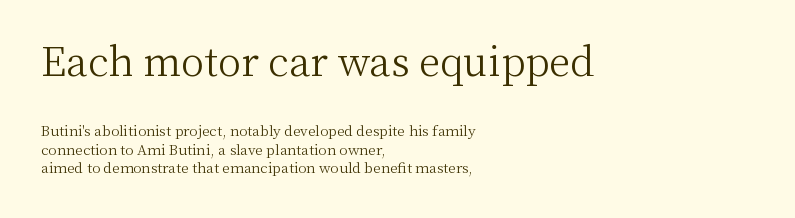
Between these two stacked blocks, the higher one wins on size. Line starts are locked; line ends wander. It's the straight-up-and-down kind of type. Look at the bottom of the vertical strokes: they flare into serifs here. On a weight scale, this lands at 450 or below.
